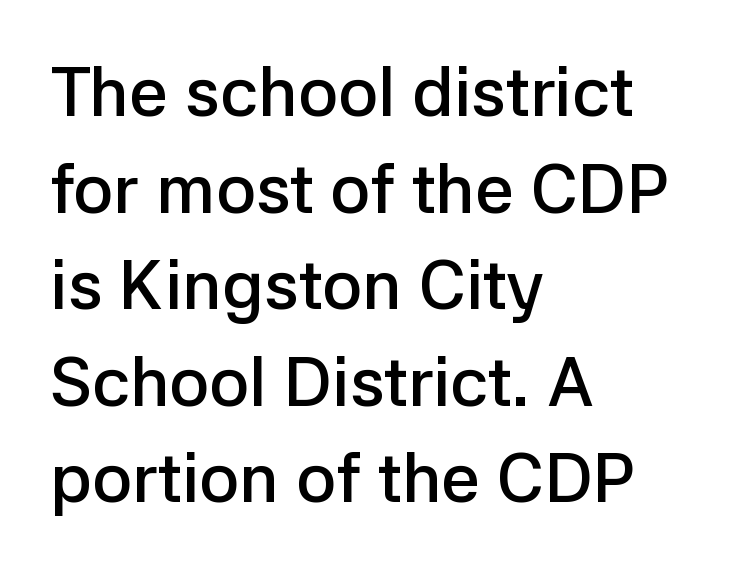
The image shows 69 px semibold sans-serif type, upright; set left-aligned, normal line spacing (1.4x), normal letter spacing, not underlined; low stroke contrast and a medium x-height.
